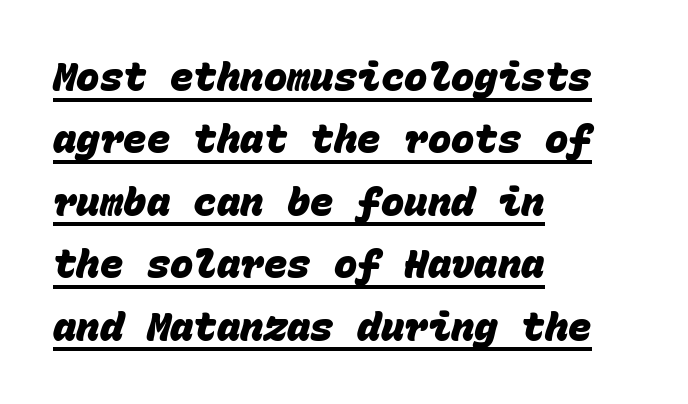
{"serif": "no", "bold": "yes", "weight": "heavy", "width": "normal", "stroke_contrast": "low", "x_height": "large", "monospaced": "yes", "underline": "yes", "align": "left", "line_spacing": "normal", "line_spacing_ratio": 1.6, "letter_spacing": "normal", "letter_spacing_em": 0.0, "glyph_px": 39}
